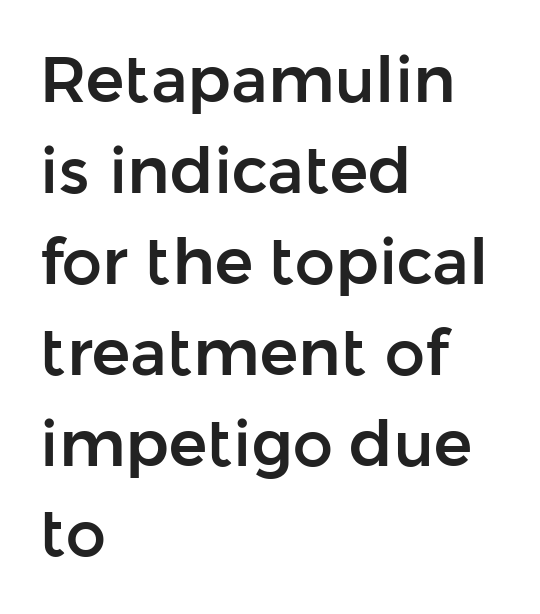
Teacher's note: observe the even left margin — that is flush-left alignment. Does extra space separate the letters? No, they use regular spacing. Do the letters lean? They stand straight. Baseline-to-baseline distance is the conventional proportion of letter height. I'd call this a sans setting — the letters go barefoot.
